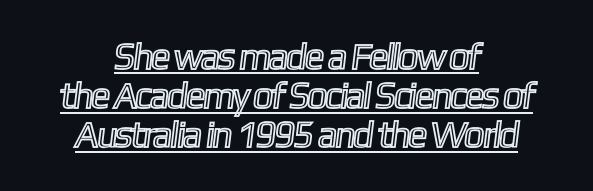
Q: Is the text underlined? A: Yes.
Q: How is the paragraph aligned? A: Centered.
Q: Is the spacing between letters normal or unusually wide? A: Normal.
Q: Is the spacing between lines tight, normal or loose? A: Tight.
Q: Width (condensed, normal, or wide)? A: Condensed.
Q: x-height? A: Medium.
Q: Monospaced? A: No.
